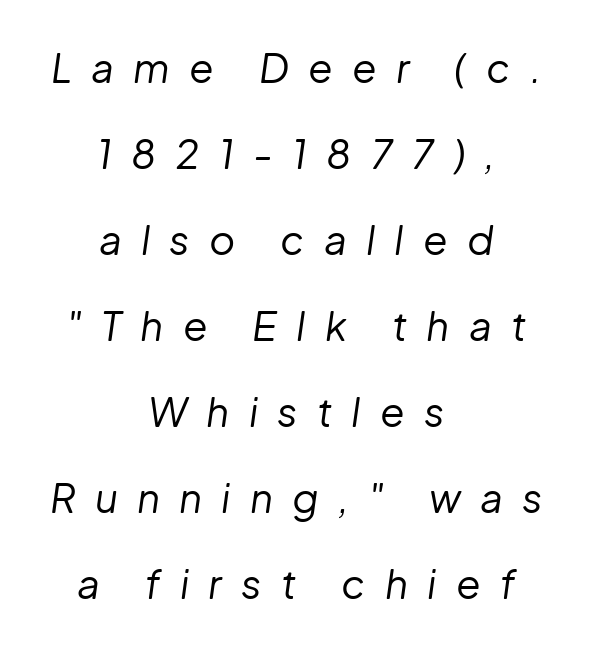
{"italic": "yes", "lean": "right", "slant_degrees": 8, "bold": "no", "weight": "regular", "width": "normal", "stroke_contrast": "low", "x_height": "medium", "monospaced": "no", "underline": "no", "align": "center", "line_spacing": "loose", "line_spacing_ratio": 2.15, "letter_spacing": "wide", "letter_spacing_em": 0.48, "glyph_px": 40}
